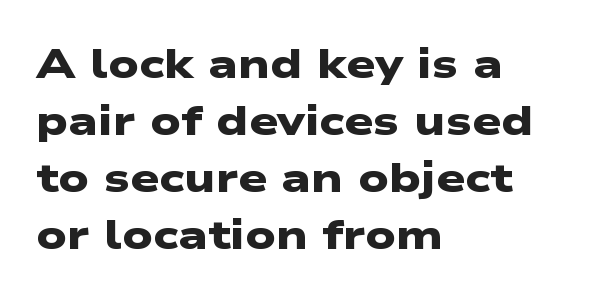
Q: Is the text bold? A: Yes.
Q: Is the typeface a serif or a sans-serif typeface? A: Sans-serif.
Q: Is the text underlined? A: No.
Q: How is the paragraph aligned? A: Left-aligned.
Q: Is the spacing between letters normal or unusually wide? A: Normal.
Q: Is the spacing between lines tight, normal or loose? A: Normal.
Q: Width (condensed, normal, or wide)? A: Wide.
Q: Stroke contrast? A: Low.
Q: x-height? A: Medium.
Q: Monospaced? A: No.
